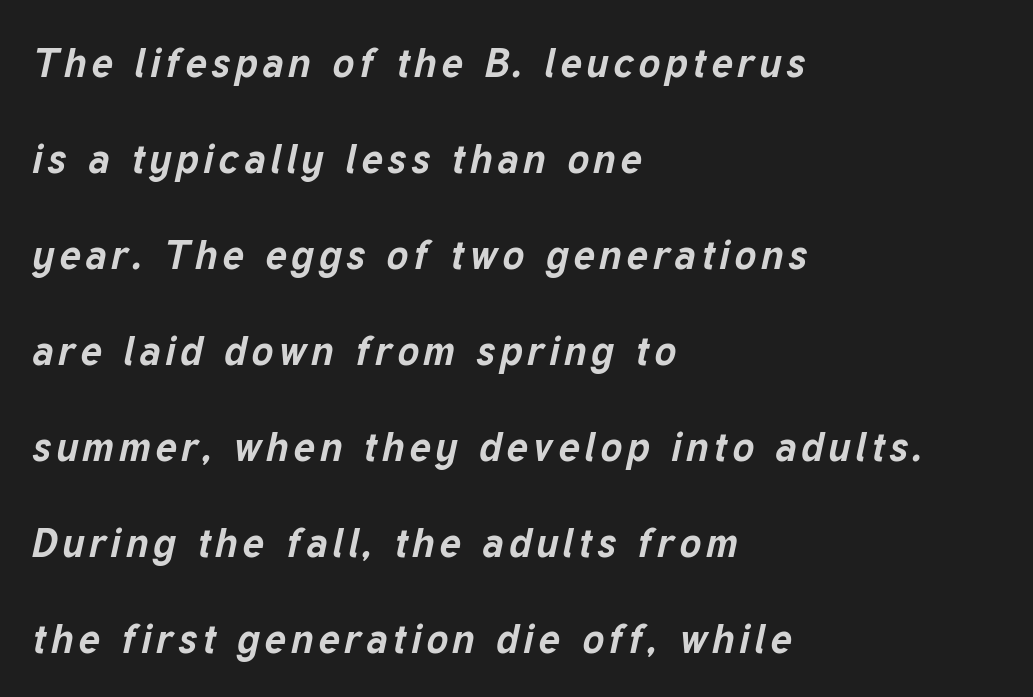
Q: Is the text bold? A: Yes.
Q: Is the text italic (slanted)? A: Yes, it leans right by about 12 degrees.
Q: Is the text underlined? A: No.
Q: How is the paragraph aligned? A: Left-aligned.
Q: Is the spacing between lines tight, normal or loose? A: Loose.
Q: Width (condensed, normal, or wide)? A: Normal.
Q: Stroke contrast? A: Low.
Q: x-height? A: Medium.
Q: Monospaced? A: No.
